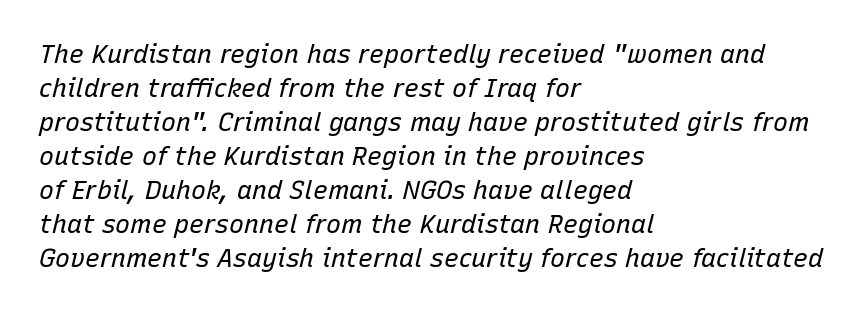
The string is rendered with underlining switched off. Each new line begins a customary step beneath the previous one. Nothing unusual about the tracking: characters are spaced as the font intends. The strokes carry an ordinary text weight at most.
